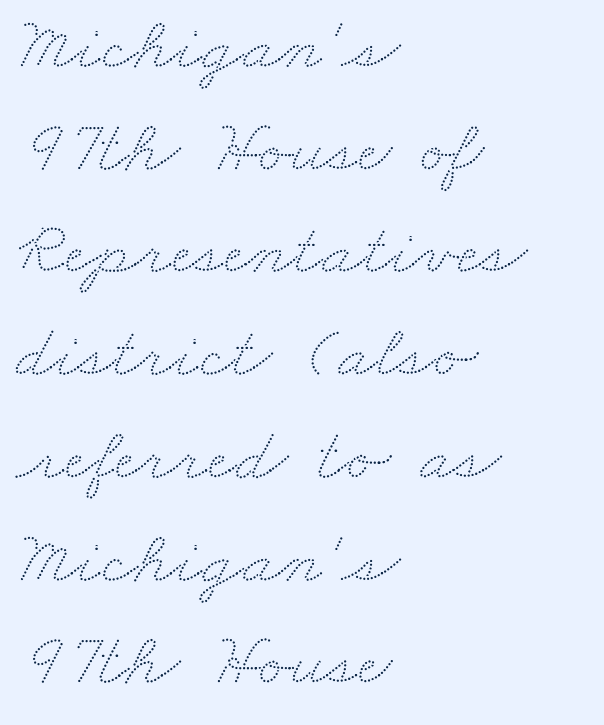
Bare-footed words on every line. The face used here is proportionally spaced, like ordinary book or web type. Short and long lines alike share a common starting point at left. Whoever set this chose a conventional vertical rhythm. Nothing unusual about the tracking: characters are spaced as the font intends.
